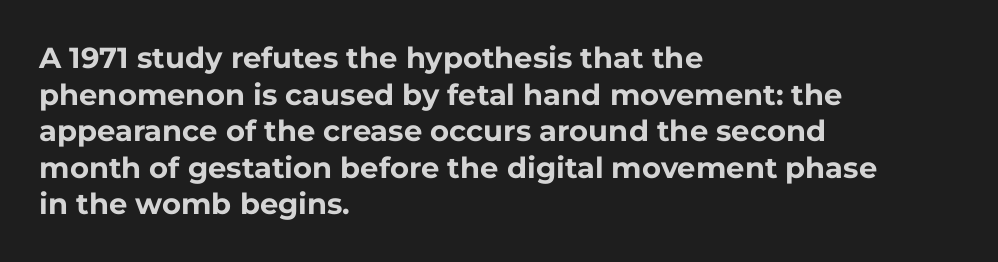
Q: Is the text bold? A: Yes.
Q: Is the text italic (slanted)? A: No, it is upright.
Q: Is the typeface a serif or a sans-serif typeface? A: Sans-serif.
Q: Is the text underlined? A: No.
Q: How is the paragraph aligned? A: Left-aligned.
Q: Is the spacing between letters normal or unusually wide? A: Normal.
Q: Is the spacing between lines tight, normal or loose? A: Normal.
Q: Width (condensed, normal, or wide)? A: Normal.
Q: Stroke contrast? A: Low.
Q: x-height? A: Medium.
Q: Monospaced? A: No.
